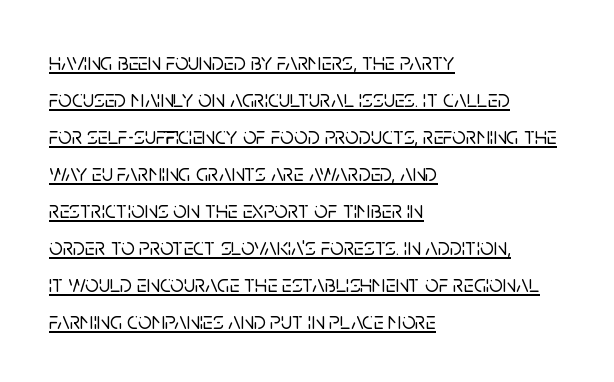
The rendering uses the underline text-decoration. The line texture is even and compact thanks to regular tracking. Upright lettering throughout. A student would call this left alignment; a typographer would say flush left, rag right.
